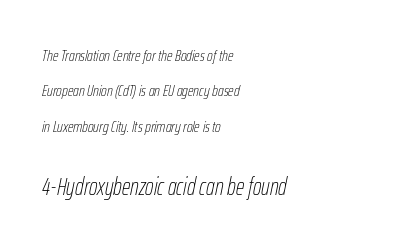
Rendered with sloped, italic letterforms. The strip under each line holds only bare page. Students, observe: this is what heavily led, spacious text looks like. Short and long lines alike share a common starting point at left.
